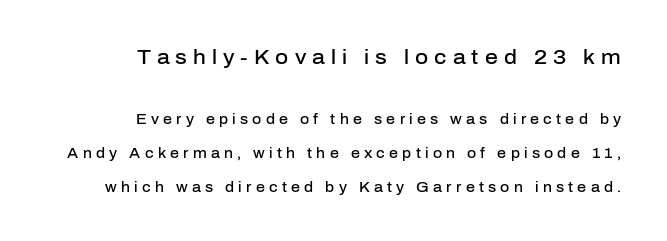
Students, observe: this is what heavily led, spacious text looks like. Clear beneath every line of the passage. The face used here appears at its bigger size in the upper chunk. Quick note: not italic, upright.
